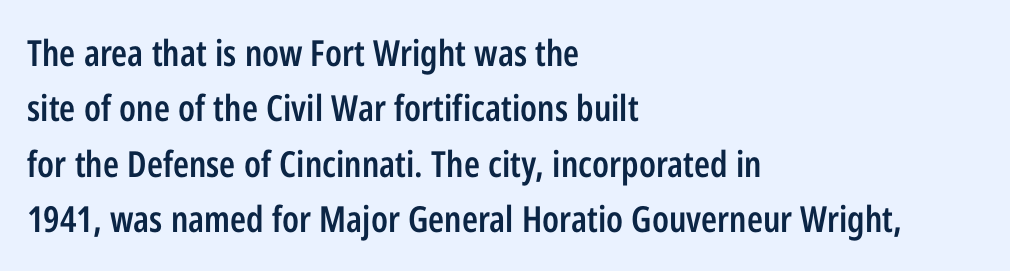
{"serif": "no", "italic": "no", "bold": "semi", "weight": "semibold", "width": "condensed", "stroke_contrast": "low", "x_height": "medium", "monospaced": "no", "underline": "no", "align": "left", "line_spacing": "normal", "line_spacing_ratio": 1.54, "letter_spacing": "normal", "letter_spacing_em": 0.0, "glyph_px": 36}
